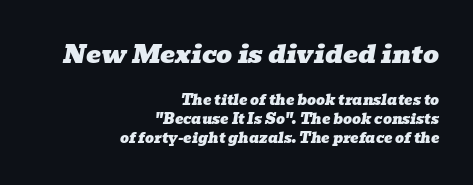
The setting favours the right margin, as signatures and pull-quotes sometimes do. Between these two stacked blocks, the higher one wins on size. If you drew a line through each stem, it would be angled. Evenly set lines give the paragraph a standard silhouette. Between one letter and the next there's only the usual sliver of space. The string is rendered with underlining switched off.
